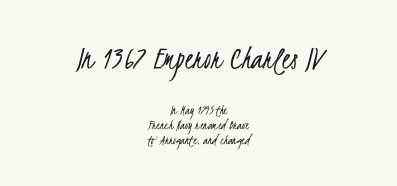
The image shows 35 px light, condensed sans-serif type; set centered, tight line spacing (1.07x), normal letter spacing, not underlined; the first (top) block is 2.5x larger; low stroke contrast and a small x-height.
